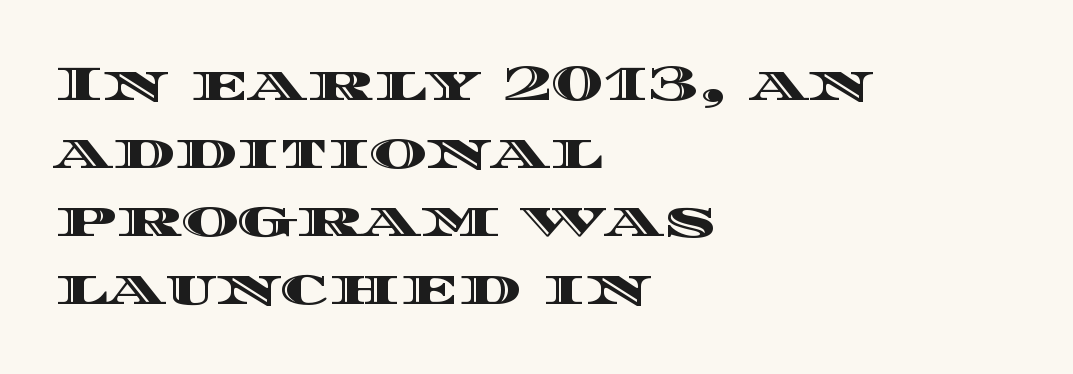
{"italic": "no", "width": "wide", "x_height": "large", "monospaced": "no", "underline": "no", "align": "left", "line_spacing": "normal", "line_spacing_ratio": 1.39, "letter_spacing": "normal", "letter_spacing_em": 0.0, "glyph_px": 49}
